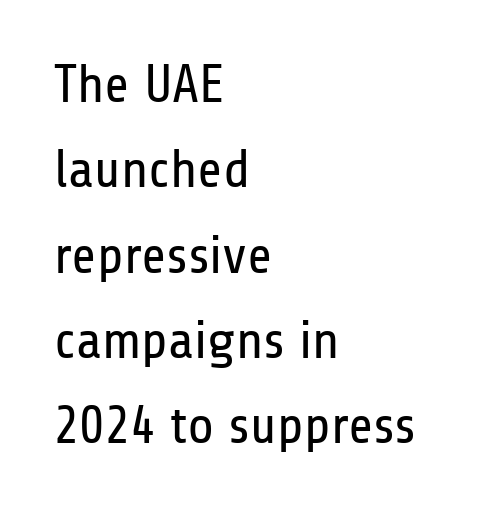
The strip under each line holds only bare page. The letterforms sit at book weight or below. Ordinary non-slanted type is in use. A sans-serif font was chosen for this passage. The rendering anchors every line to the left-hand side. How would I describe the line gaps? Plain and ordinary.
